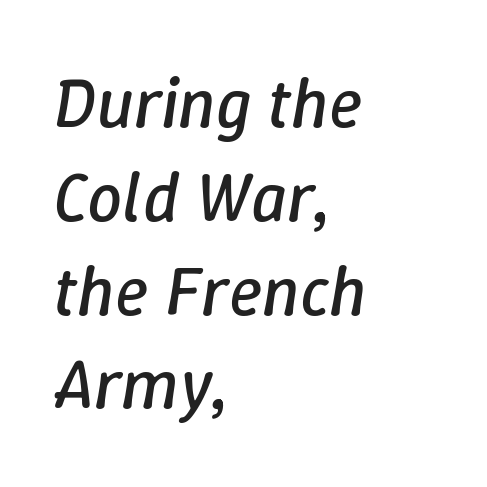
The image shows 70 px regular-weight type, italic (leaning right); set left-aligned, normal line spacing (1.34x), normal letter spacing, not underlined; low stroke contrast and a medium x-height.
